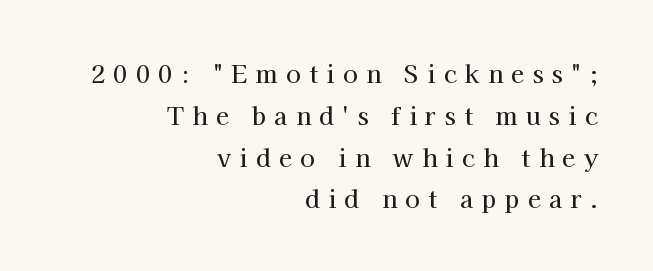
This rendering features lettering with no underline. Posture: straight, roman, zero tilt. How are the letters spaced? Widely, with obvious added tracking. The lines in this sample share a right terminus and differ only in where they begin.
